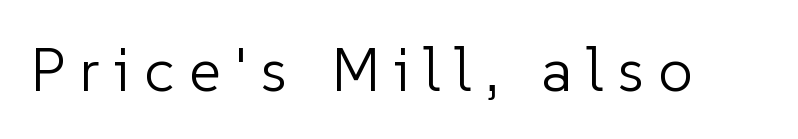
Q: Is the text bold? A: No.
Q: Is the text italic (slanted)? A: No, it is upright.
Q: Is the typeface a serif or a sans-serif typeface? A: Sans-serif.
Q: Is the text underlined? A: No.
Q: Is the spacing between letters normal or unusually wide? A: Unusually wide.
Q: Width (condensed, normal, or wide)? A: Normal.
Q: Stroke contrast? A: Low.
Q: x-height? A: Medium.
Q: Monospaced? A: No.
